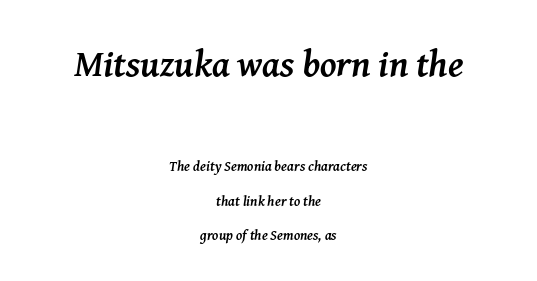
{"serif": "yes", "italic": "yes", "lean": "right", "slant_degrees": 8, "bold": "yes", "weight": "semibold", "width": "normal", "stroke_contrast": "medium", "x_height": "medium", "monospaced": "no", "underline": "no", "align": "center", "line_spacing": "loose", "line_spacing_ratio": 2.45, "letter_spacing": "normal", "letter_spacing_em": 0.0, "larger_block": "first", "size_ratio": 2.64, "glyph_px": 37}
